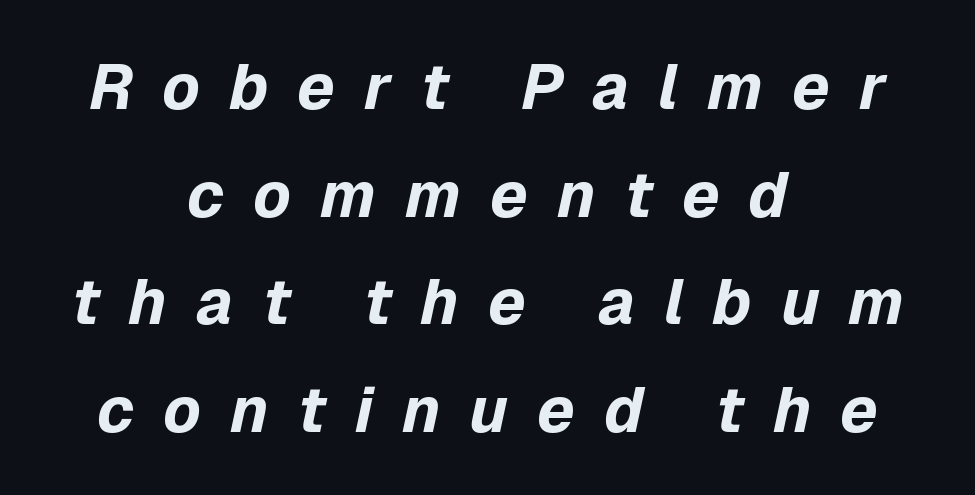
The image shows 64 px bold type, italic (leaning right); set centered, normal line spacing (1.68x), unusually wide letter spacing (+0.45 em), not underlined; low stroke contrast and a medium x-height.
